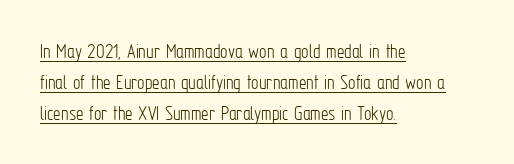
{"italic": "no", "bold": "no", "underline": "yes", "align": "left", "line_spacing": "normal", "line_spacing_ratio": 1.47, "letter_spacing": "normal", "letter_spacing_em": 0.0, "glyph_px": 21}
